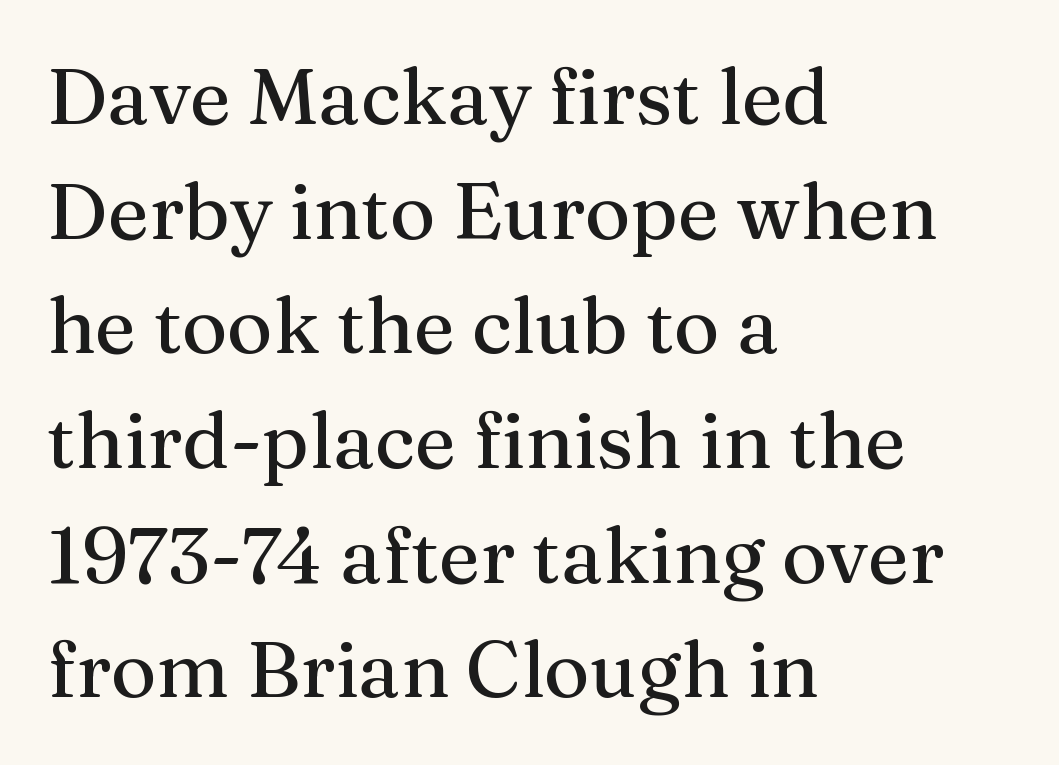
Between one letter and the next there's only the usual sliver of space. You can tell from the footed stems that serif type was used. Short and long lines alike share a common starting point at left. A typesetter would call this leading conventional body-copy spacing.
